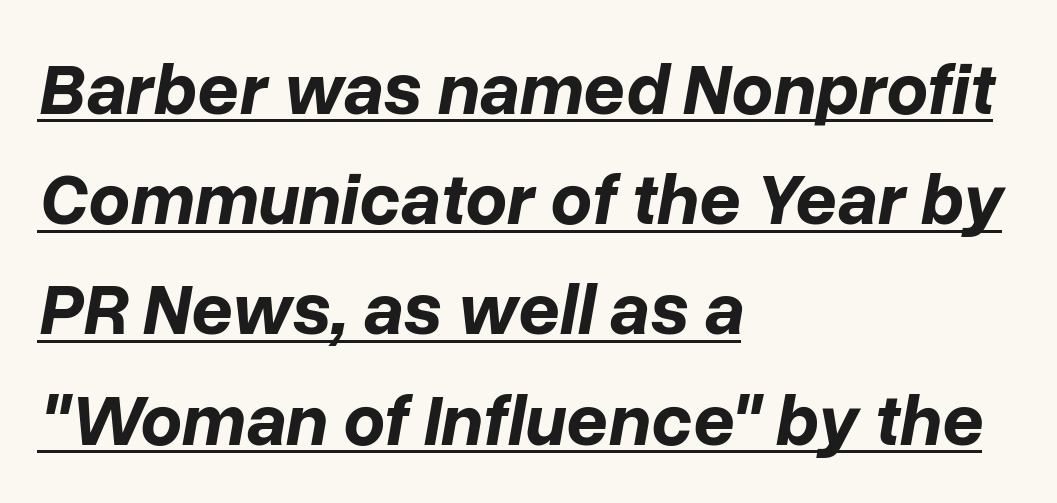
The image shows 73 px bold type, italic (leaning right); set left-aligned, normal line spacing (1.51x), normal letter spacing, underlined; low stroke contrast and a medium x-height.
